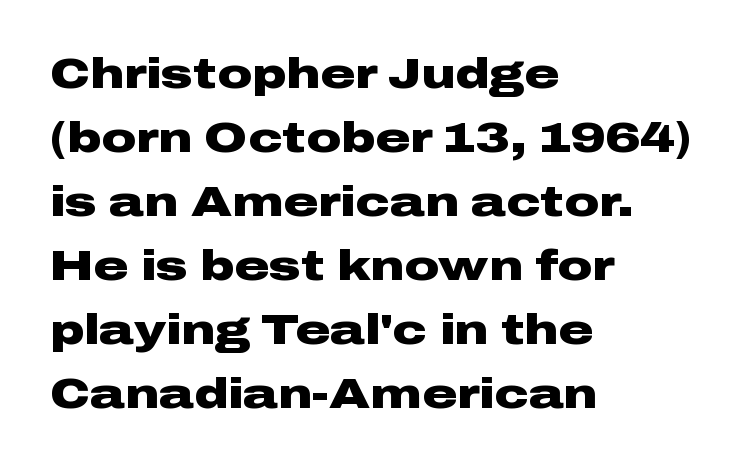
{"serif": "no", "italic": "no", "bold": "yes", "weight": "heavy", "width": "wide", "stroke_contrast": "low", "x_height": "medium", "monospaced": "no", "underline": "no", "align": "left", "line_spacing": "normal", "line_spacing_ratio": 1.49, "letter_spacing": "normal", "letter_spacing_em": 0.0, "glyph_px": 43}
